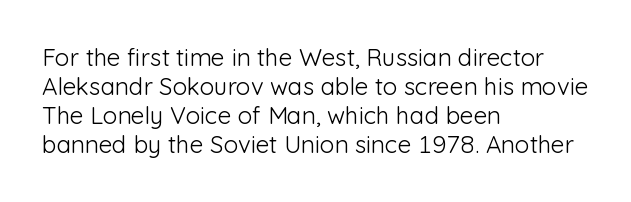
Q: Is the text bold? A: No.
Q: Is the text italic (slanted)? A: No, it is upright.
Q: Is the text underlined? A: No.
Q: How is the paragraph aligned? A: Left-aligned.
Q: Is the spacing between letters normal or unusually wide? A: Normal.
